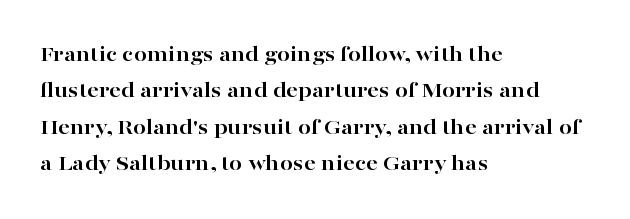
The image shows 23 px bold type, upright; set left-aligned, normal line spacing (1.58x), normal letter spacing, not underlined.
